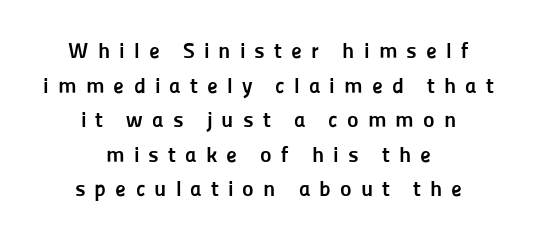
Q: Is the text bold? A: Yes.
Q: Is the text italic (slanted)? A: No, it is upright.
Q: Is the text underlined? A: No.
Q: How is the paragraph aligned? A: Centered.
Q: Is the spacing between letters normal or unusually wide? A: Unusually wide.
Q: Is the spacing between lines tight, normal or loose? A: Normal.
